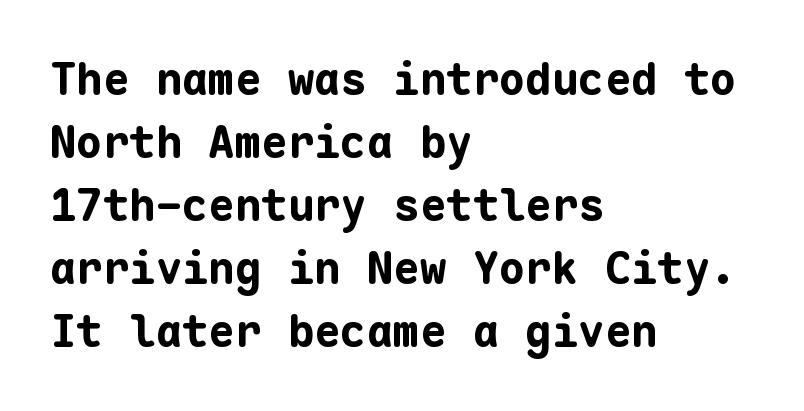
Heft: maximum for text — a bold. Quick note: not italic, upright. This rendering leaves character spacing at its baseline value. Whoever set this chose a conventional vertical rhythm. The passage shown is typed in a monospace face where columns stay perfectly aligned.
